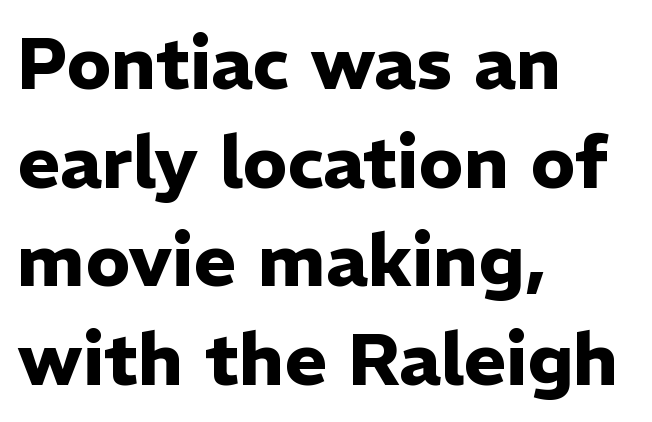
The image shows 73 px heavy sans-serif type, upright; set left-aligned, normal line spacing (1.35x), normal letter spacing, not underlined; low stroke contrast and a medium x-height.
